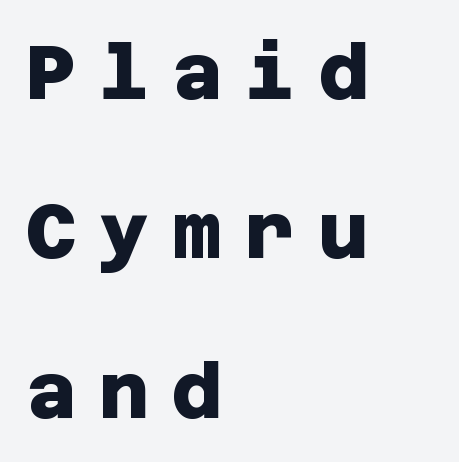
{"serif": "no", "bold": "yes", "weight": "heavy", "width": "normal", "stroke_contrast": "low", "x_height": "large", "underline": "no", "align": "left", "line_spacing": "loose", "line_spacing_ratio": 2.07, "letter_spacing": "wide", "letter_spacing_em": 0.3, "glyph_px": 77}
